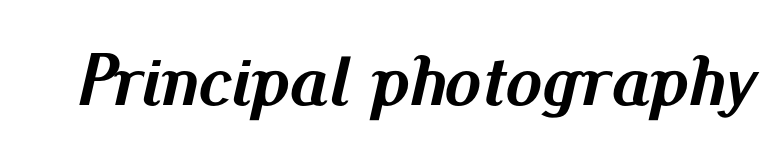
Q: Is the text bold? A: Yes.
Q: Is the text italic (slanted)? A: Yes, it leans right by about 13 degrees.
Q: Is the text underlined? A: No.
Q: Is the spacing between letters normal or unusually wide? A: Normal.
Q: Width (condensed, normal, or wide)? A: Normal.
Q: Stroke contrast? A: Medium.
Q: x-height? A: Small.
Q: Monospaced? A: No.
